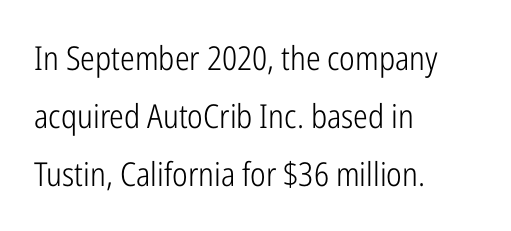
The letters sit at their default tracking, neither squeezed nor spread. Style check: upright. Unbolded letterforms with no extra heft. The string is rendered with underlining switched off. No feet cap the strokes, marking this as sans-serif type. A student would call this left alignment; a typographer would say flush left, rag right.
